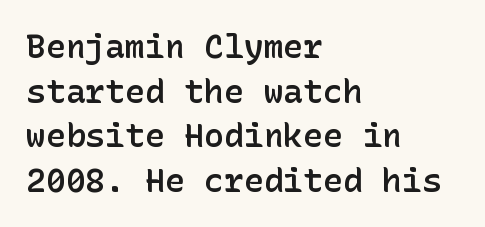
The image shows 33 px semibold sans-serif type, upright; set left-aligned, normal line spacing (1.35x), normal letter spacing, not underlined; low stroke contrast and a medium x-height.
